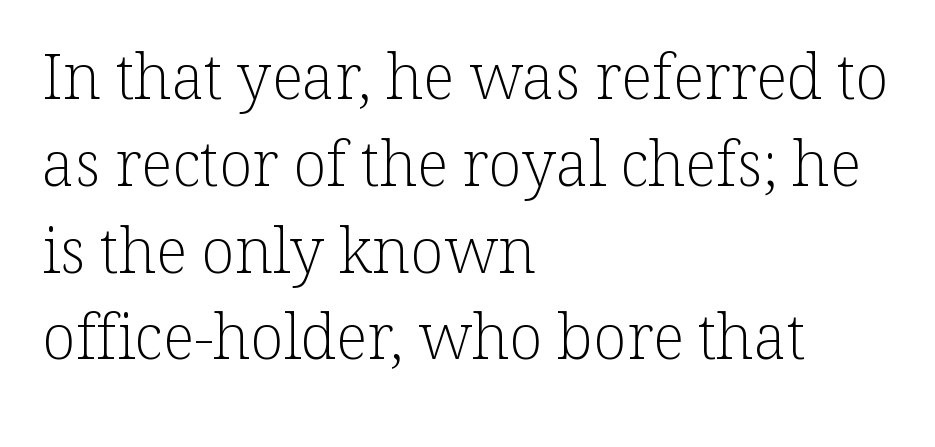
The passage shown is not underscored anywhere. The face used here is proportionally spaced, like ordinary book or web type. Serifs: yes, visible at the terminals of the letterforms. This block has exactly the height ordinary leading produces. Characters remain perfectly vertical along every line. No extra ink here — the face is not bold.
